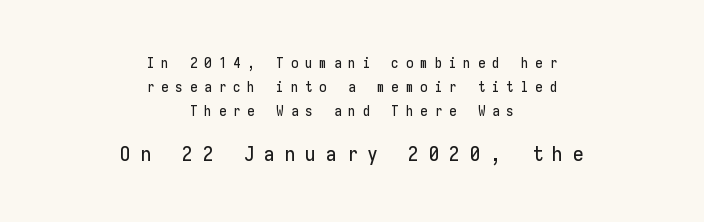
{"italic": "no", "underline": "no", "align": "center", "line_spacing": "normal", "line_spacing_ratio": 1.7, "letter_spacing": "wide", "letter_spacing_em": 0.48, "larger_block": "second", "size_ratio": 1.43, "glyph_px": 20}
